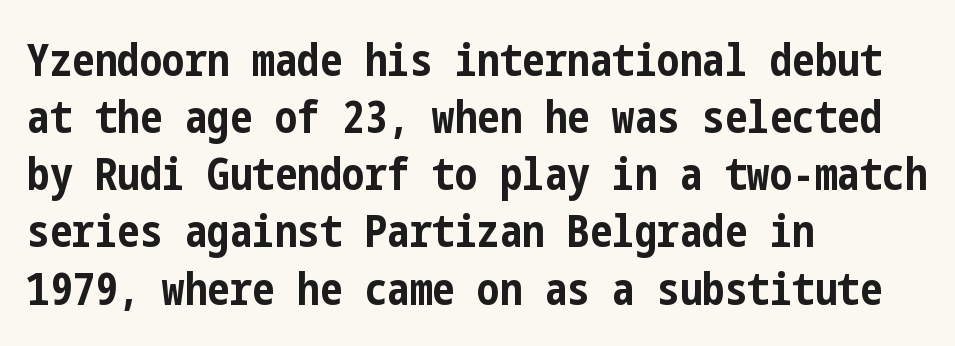
{"serif": "no", "italic": "no", "bold": "yes", "weight": "bold", "width": "condensed", "stroke_contrast": "low", "x_height": "medium", "underline": "no", "align": "left", "line_spacing": "normal", "line_spacing_ratio": 1.27, "letter_spacing": "normal", "letter_spacing_em": 0.0, "glyph_px": 45}
